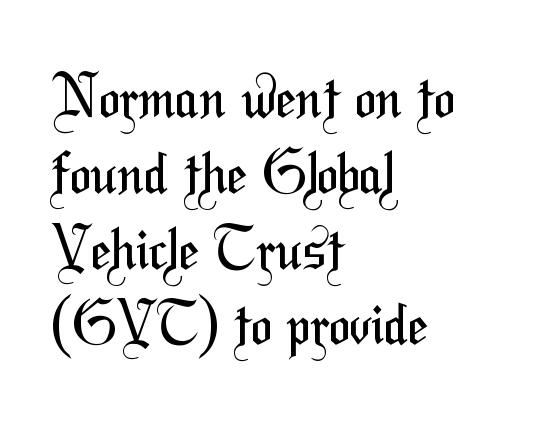
Q: Is the text bold? A: No.
Q: Is the typeface a serif or a sans-serif typeface? A: Sans-serif.
Q: Is the text underlined? A: No.
Q: How is the paragraph aligned? A: Left-aligned.
Q: Is the spacing between letters normal or unusually wide? A: Normal.
Q: Is the spacing between lines tight, normal or loose? A: Normal.
Q: Width (condensed, normal, or wide)? A: Condensed.
Q: Stroke contrast? A: Medium.
Q: x-height? A: Medium.
Q: Monospaced? A: No.
